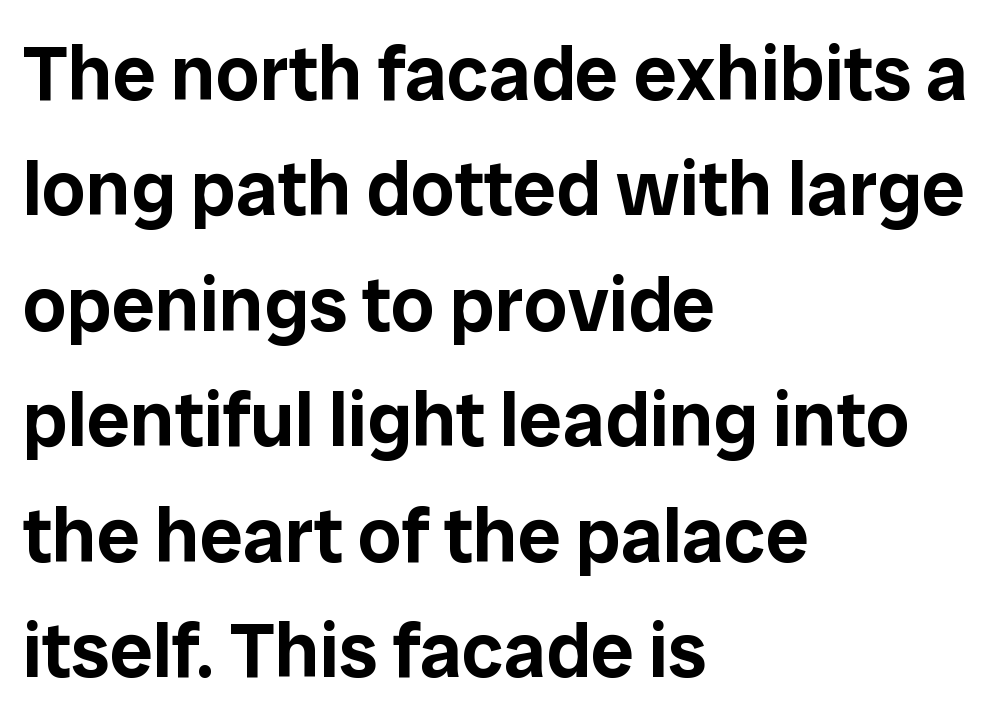
The image shows 77 px sans-serif type, upright; set left-aligned, normal line spacing (1.5x), normal letter spacing, not underlined; low stroke contrast and a medium x-height.
